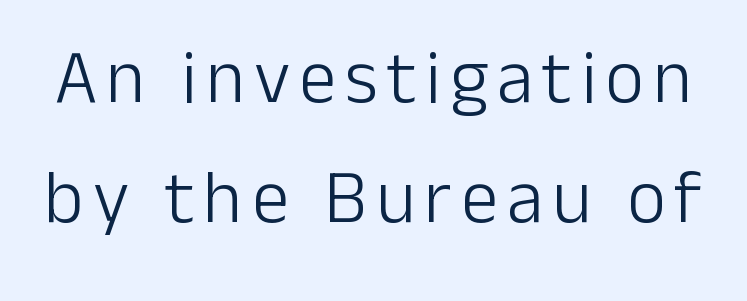
The image shows 75 px light sans-serif type, upright; set normal line spacing (1.6x), not underlined; low stroke contrast and a medium x-height.
